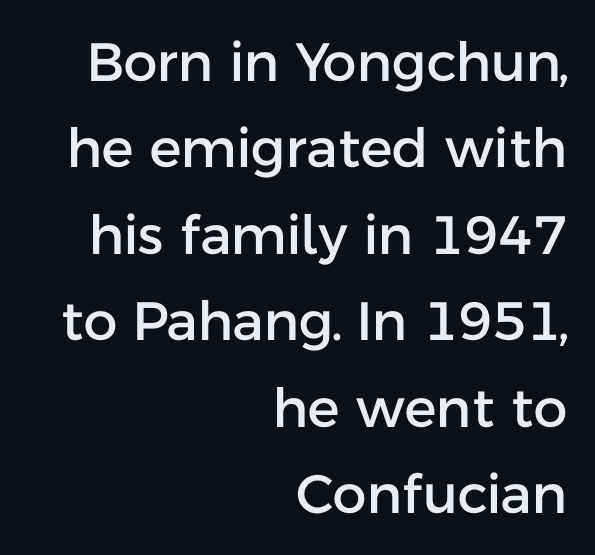
{"serif": "no", "italic": "no", "width": "normal", "stroke_contrast": "low", "x_height": "medium", "monospaced": "no", "underline": "no", "align": "right", "line_spacing": "normal", "line_spacing_ratio": 1.6, "letter_spacing": "normal", "letter_spacing_em": 0.0, "glyph_px": 54}
